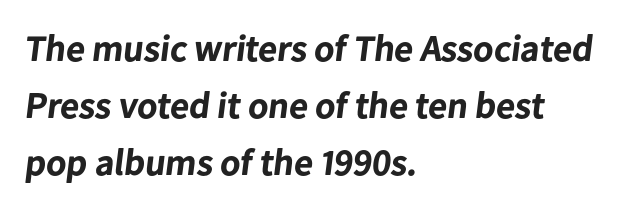
Q: Is the text bold? A: Yes.
Q: Is the typeface a serif or a sans-serif typeface? A: Sans-serif.
Q: Is the text underlined? A: No.
Q: How is the paragraph aligned? A: Left-aligned.
Q: Is the spacing between letters normal or unusually wide? A: Normal.
Q: Is the spacing between lines tight, normal or loose? A: Normal.
Q: Width (condensed, normal, or wide)? A: Normal.
Q: Stroke contrast? A: Low.
Q: x-height? A: Medium.
Q: Monospaced? A: No.
